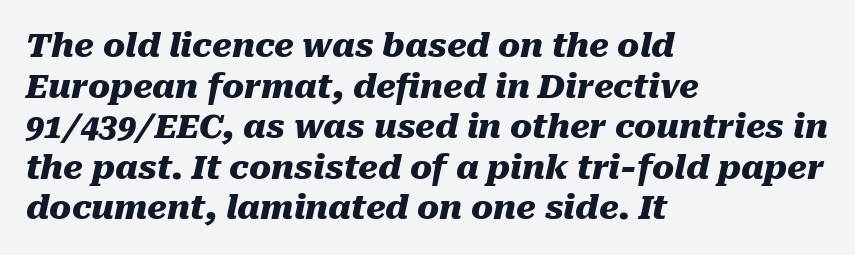
Q: Is the text bold? A: Yes.
Q: Is the text italic (slanted)? A: Yes, it leans right by about 10 degrees.
Q: Is the text underlined? A: No.
Q: How is the paragraph aligned? A: Left-aligned.
Q: Is the spacing between letters normal or unusually wide? A: Normal.
Q: Width (condensed, normal, or wide)? A: Normal.
Q: Stroke contrast? A: Medium.
Q: x-height? A: Medium.
Q: Monospaced? A: No.
